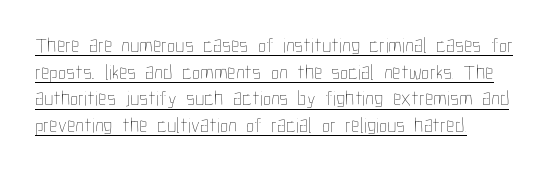
This sample uses an upright cut, with every glyph sitting square on the baseline. Like a heading marked for emphasis, these lines bear an underscore. The rendering uses a moderate line-height, typical for paragraphs. Students, note that the glyphs here touch the page at normal intervals.
